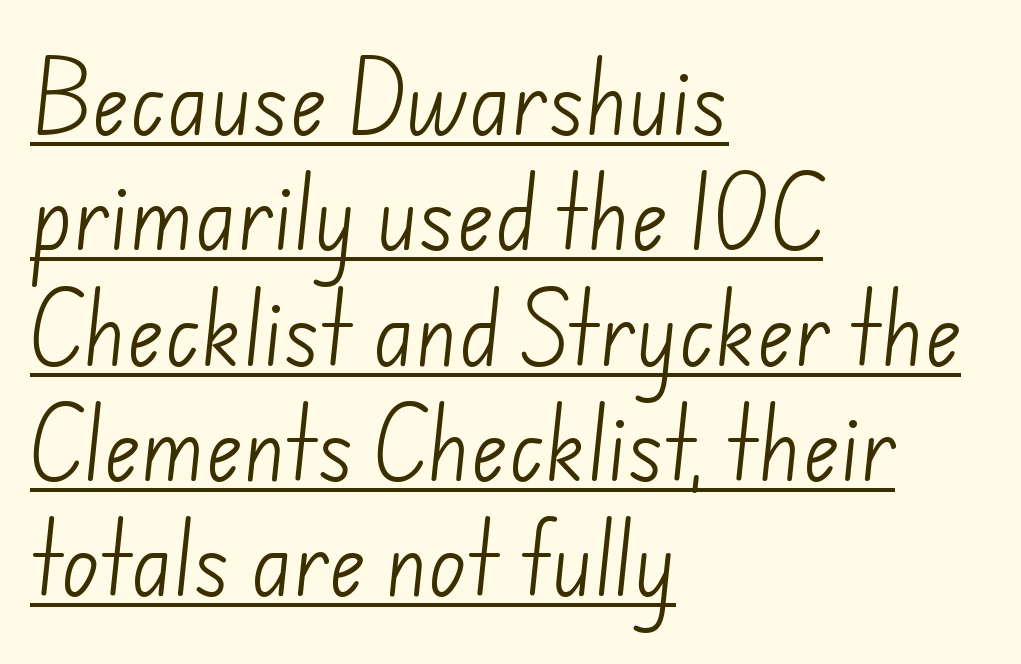
The image shows 79 px light sans-serif type; set left-aligned, normal line spacing (1.46x), normal letter spacing, underlined; low stroke contrast and a small x-height.
